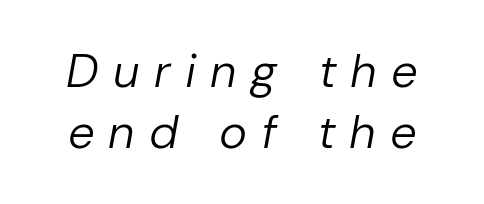
Is this a fixed-width face? No — the glyphs have proportional, varying widths. In terms of leading, this rendering sits right in the middle. Beneath every word, the page is bare. The face used here has a pronounced slope to its letters.
